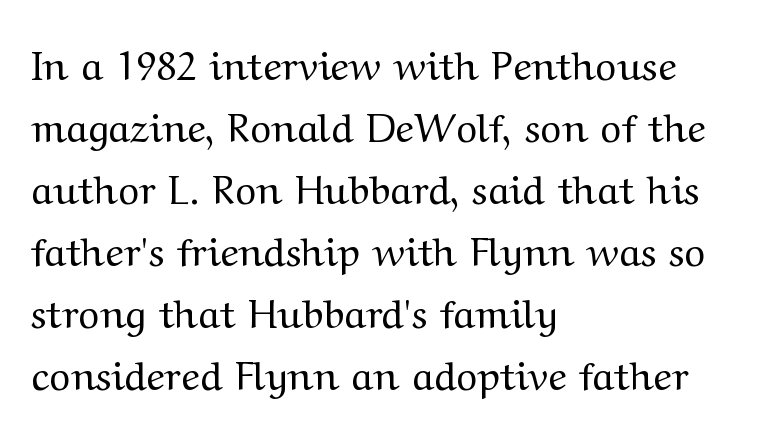
Q: Is the text bold? A: No.
Q: Is the text italic (slanted)? A: No, it is upright.
Q: Is the typeface a serif or a sans-serif typeface? A: Serif.
Q: Is the text underlined? A: No.
Q: How is the paragraph aligned? A: Left-aligned.
Q: Is the spacing between letters normal or unusually wide? A: Normal.
Q: Is the spacing between lines tight, normal or loose? A: Normal.
Q: Width (condensed, normal, or wide)? A: Wide.
Q: Stroke contrast? A: Medium.
Q: x-height? A: Medium.
Q: Monospaced? A: No.
